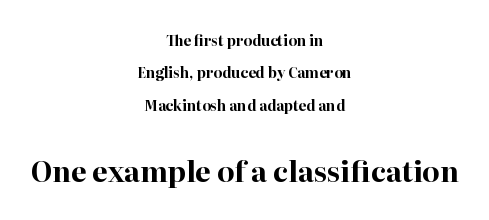
The image shows 28 px bold serif type, upright; set centered, loose line spacing (2.32x), normal letter spacing, not underlined; the second (bottom) block is 2.0x larger; high stroke contrast and a medium x-height.
